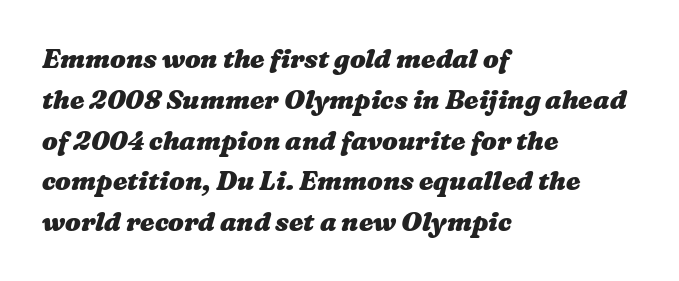
The image shows 26 px bold type; set left-aligned, normal line spacing (1.57x), normal letter spacing, not underlined.
